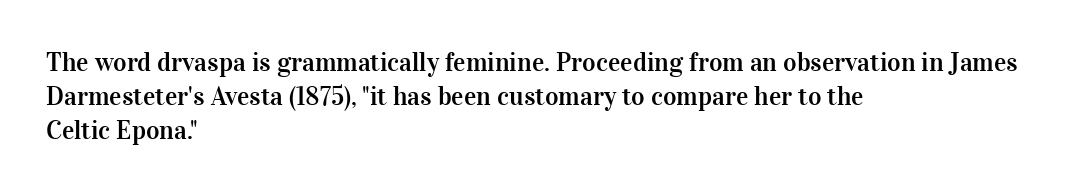
The ragged edge is on the right, which tells us the setting is flush left. How would I describe the line gaps? Plain and ordinary. This is the regular roman posture of the typeface. Only glyphs here, with clear space below each row.
